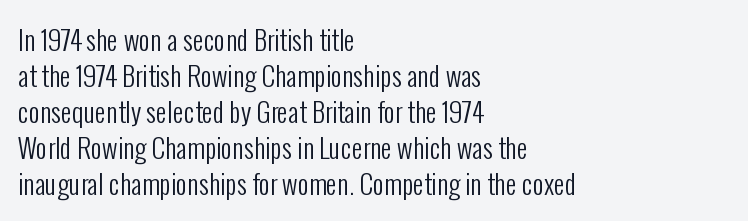
Q: Is the text bold? A: No.
Q: Is the text italic (slanted)? A: No, it is upright.
Q: Is the text underlined? A: No.
Q: How is the paragraph aligned? A: Left-aligned.
Q: Is the spacing between letters normal or unusually wide? A: Normal.
Q: Is the spacing between lines tight, normal or loose? A: Normal.
